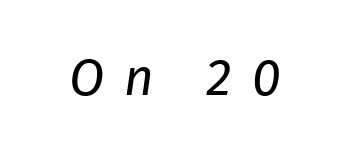
Q: Is the text bold? A: No.
Q: Is the typeface a serif or a sans-serif typeface? A: Sans-serif.
Q: Is the text underlined? A: No.
Q: Is the spacing between letters normal or unusually wide? A: Unusually wide.
Q: Width (condensed, normal, or wide)? A: Normal.
Q: Stroke contrast? A: Low.
Q: x-height? A: Medium.
Q: Monospaced? A: No.
